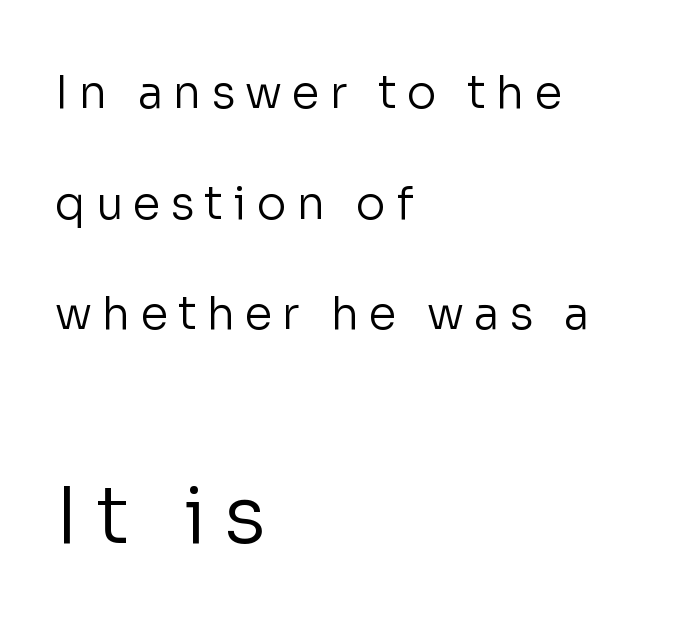
Q: Is the text bold? A: No.
Q: Is the text italic (slanted)? A: No, it is upright.
Q: Is the typeface a serif or a sans-serif typeface? A: Sans-serif.
Q: Is the text underlined? A: No.
Q: How is the paragraph aligned? A: Left-aligned.
Q: Is the spacing between letters normal or unusually wide? A: Unusually wide.
Q: Is the spacing between lines tight, normal or loose? A: Loose.
Q: Which block of text is set in a larger size, the first (top) or the second (bottom)? A: The second (bottom) one.
Q: Width (condensed, normal, or wide)? A: Normal.
Q: Stroke contrast? A: Low.
Q: x-height? A: Medium.
Q: Monospaced? A: No.
